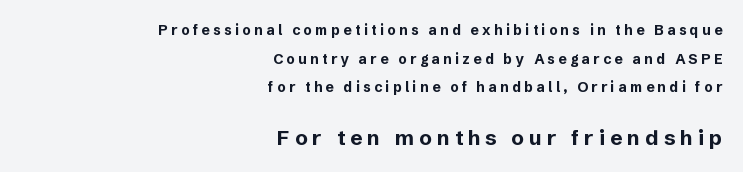
{"italic": "no", "bold": "yes", "underline": "no", "align": "right", "line_spacing": "loose", "line_spacing_ratio": 2.05, "letter_spacing": "wide", "letter_spacing_em": 0.24, "larger_block": "second", "size_ratio": 1.5, "glyph_px": 21}
